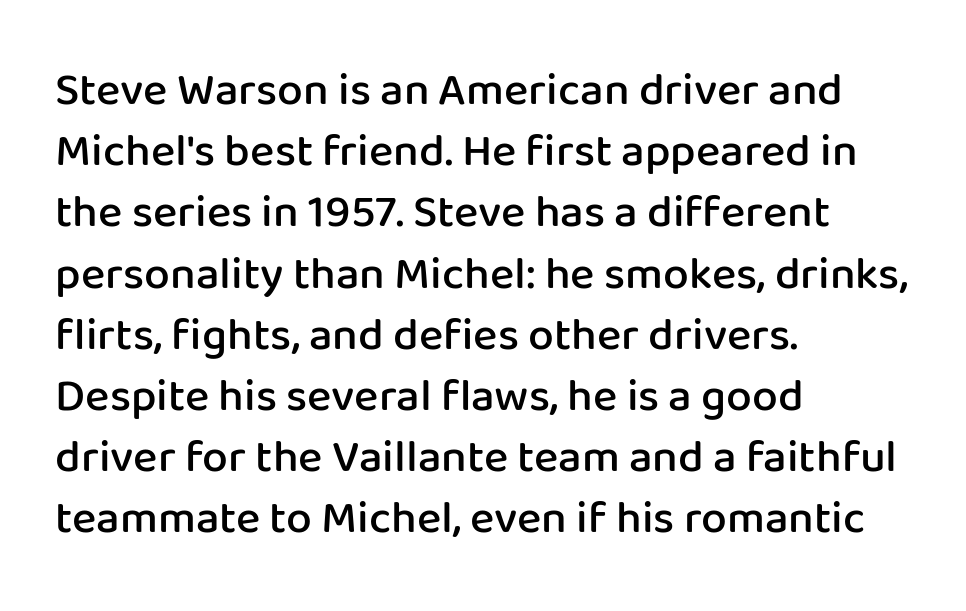
{"serif": "no", "italic": "no", "bold": "semi", "weight": "semibold", "width": "normal", "stroke_contrast": "low", "x_height": "medium", "monospaced": "no", "underline": "no", "align": "left", "line_spacing": "normal", "line_spacing_ratio": 1.33, "letter_spacing": "normal", "letter_spacing_em": 0.0, "glyph_px": 46}
